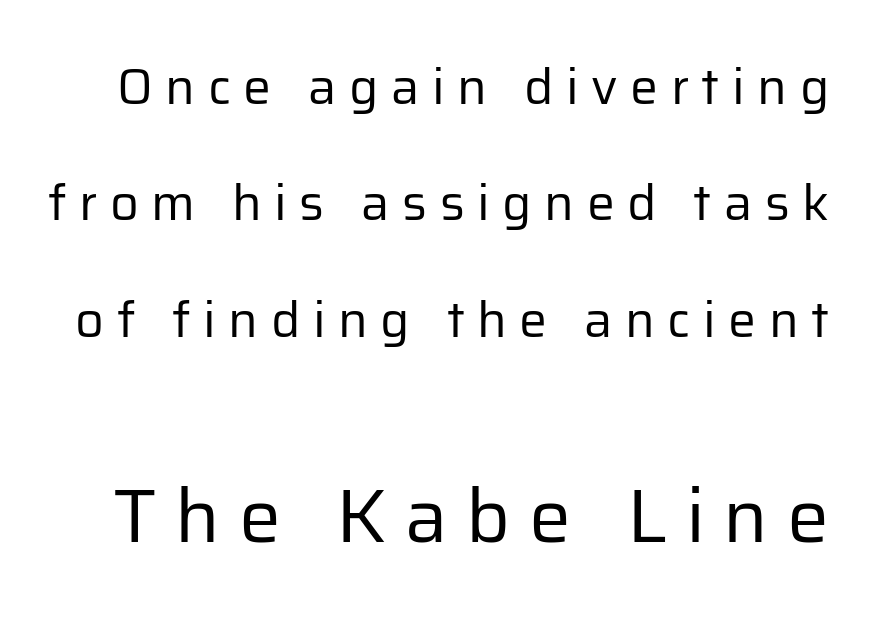
The more generous point size was reserved for the lower chunk. Substantial extra tracking has been applied to these lines. Is there much room between lines? Yes — plenty of vertical air separates them. Varying glyph widths throughout — classic text-font behaviour.
